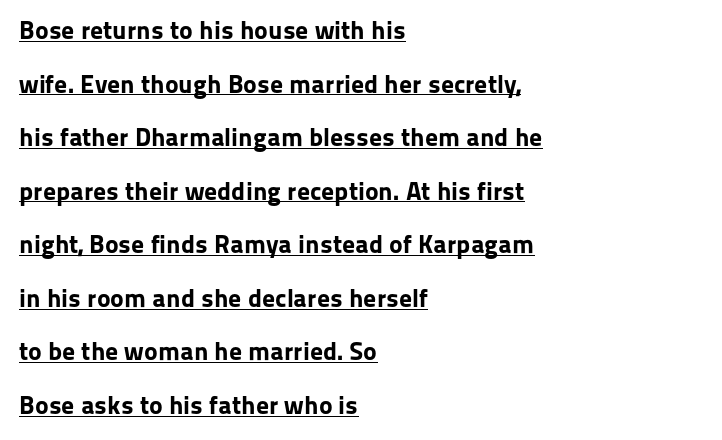
Q: Is the text bold? A: Yes.
Q: Is the text italic (slanted)? A: No, it is upright.
Q: Is the text underlined? A: Yes.
Q: How is the paragraph aligned? A: Left-aligned.
Q: Is the spacing between letters normal or unusually wide? A: Normal.
Q: Is the spacing between lines tight, normal or loose? A: Loose.
